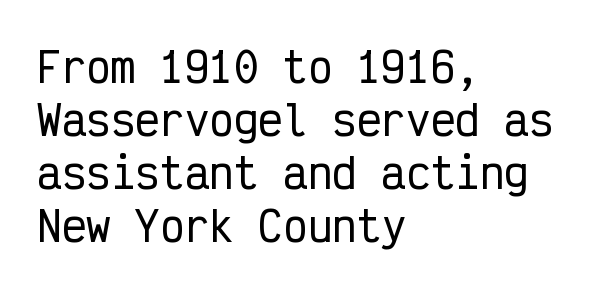
Q: Is the text italic (slanted)? A: No, it is upright.
Q: Is the typeface a serif or a sans-serif typeface? A: Sans-serif.
Q: Is the text underlined? A: No.
Q: How is the paragraph aligned? A: Left-aligned.
Q: Is the spacing between letters normal or unusually wide? A: Normal.
Q: Is the spacing between lines tight, normal or loose? A: Normal.
Q: Width (condensed, normal, or wide)? A: Condensed.
Q: Stroke contrast? A: Low.
Q: x-height? A: Medium.
Q: Monospaced? A: Yes.
